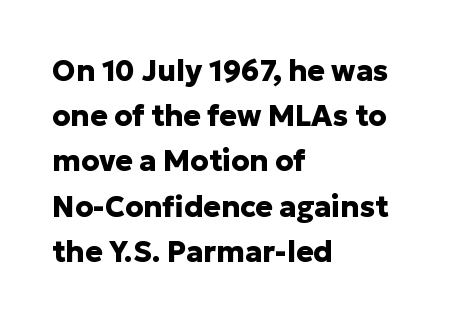
Q: Is the text bold? A: Yes.
Q: Is the text italic (slanted)? A: No, it is upright.
Q: Is the typeface a serif or a sans-serif typeface? A: Sans-serif.
Q: Is the text underlined? A: No.
Q: How is the paragraph aligned? A: Left-aligned.
Q: Is the spacing between letters normal or unusually wide? A: Normal.
Q: Is the spacing between lines tight, normal or loose? A: Normal.
Q: Width (condensed, normal, or wide)? A: Normal.
Q: Stroke contrast? A: Low.
Q: x-height? A: Medium.
Q: Monospaced? A: No.
